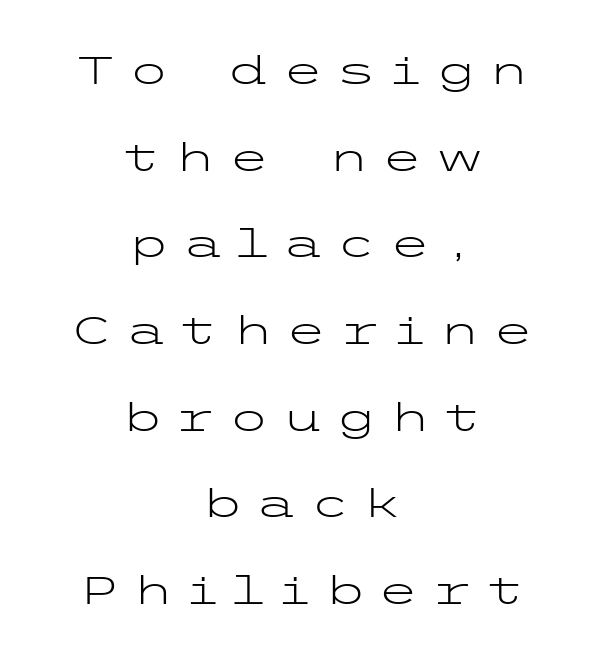
Q: Is the text bold? A: No.
Q: Is the text italic (slanted)? A: No, it is upright.
Q: Is the typeface a serif or a sans-serif typeface? A: Sans-serif.
Q: Is the text underlined? A: No.
Q: How is the paragraph aligned? A: Centered.
Q: Is the spacing between letters normal or unusually wide? A: Unusually wide.
Q: Is the spacing between lines tight, normal or loose? A: Loose.
Q: Width (condensed, normal, or wide)? A: Wide.
Q: Stroke contrast? A: Low.
Q: x-height? A: Medium.
